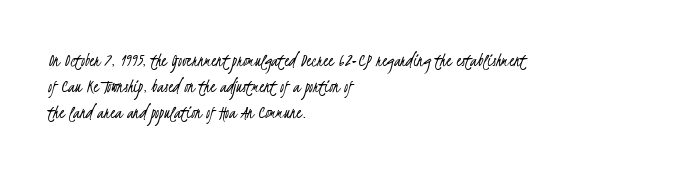
Plain, unruled lines of type. The rendering uses a moderate line-height, typical for paragraphs. Notice how the passage keeps a crisp vertical edge on the left only. No chunkiness to these letters — they're not bold. Letter spacing: default.
